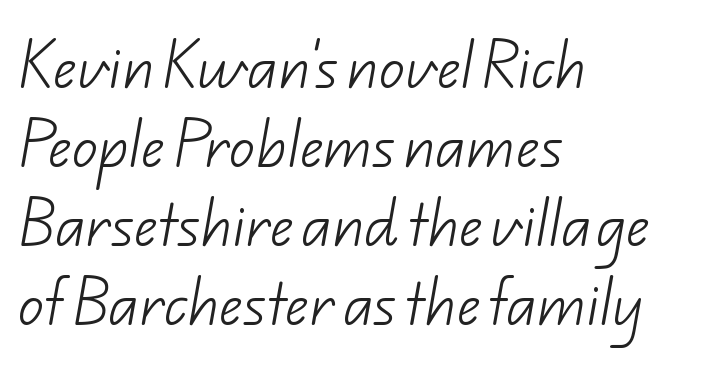
The image shows 51 px light sans-serif type; set left-aligned, normal line spacing (1.55x), normal letter spacing, not underlined; low stroke contrast and a small x-height.
